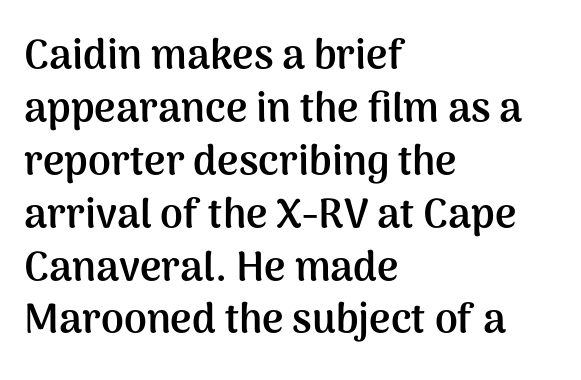
The image shows 41 px semibold sans-serif type, upright; set left-aligned, normal line spacing (1.29x), normal letter spacing, not underlined; medium stroke contrast and a medium x-height.
